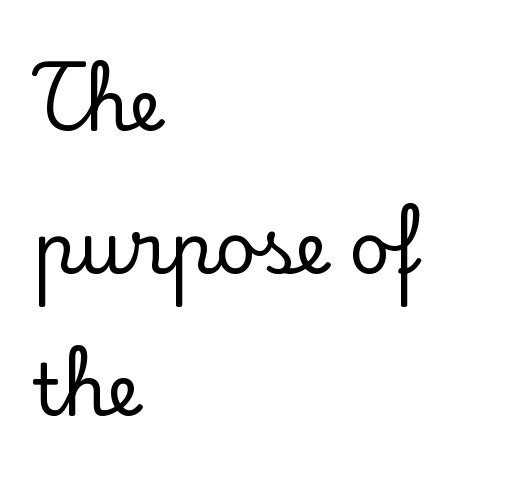
The image shows 71 px serif type, upright; set left-aligned, loose line spacing (2.01x), normal letter spacing, not underlined; low stroke contrast and a small x-height.
